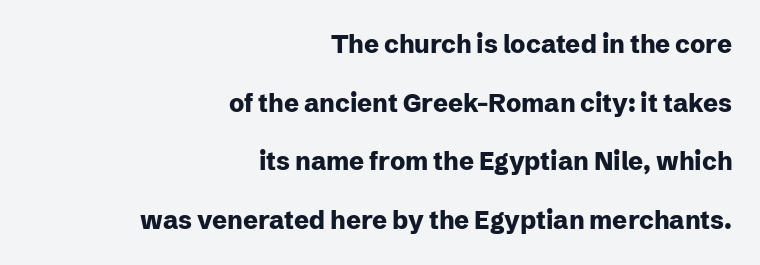
{"italic": "no", "bold": "yes", "underline": "no", "align": "right", "line_spacing": "loose", "line_spacing_ratio": 2.35, "letter_spacing": "normal", "letter_spacing_em": 0.0, "glyph_px": 25}
